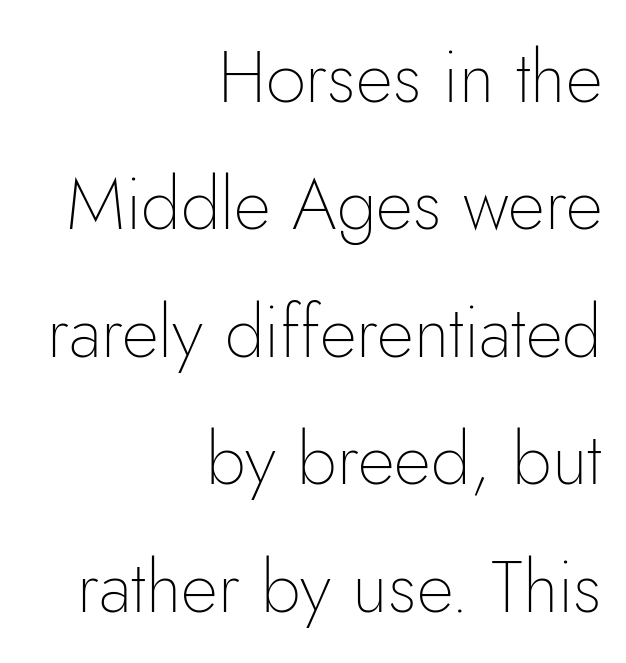
The image shows 72 px thin sans-serif type, upright; set right-aligned, line spacing 1.77x, normal letter spacing, not underlined; low stroke contrast and a small x-height.
